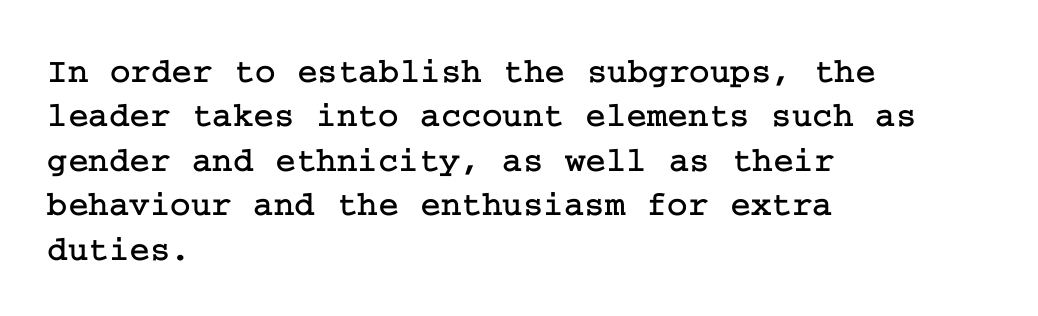
Q: Is the text italic (slanted)? A: No, it is upright.
Q: Is the typeface a serif or a sans-serif typeface? A: Serif.
Q: Is the text underlined? A: No.
Q: How is the paragraph aligned? A: Left-aligned.
Q: Is the spacing between letters normal or unusually wide? A: Normal.
Q: Is the spacing between lines tight, normal or loose? A: Normal.
Q: Width (condensed, normal, or wide)? A: Normal.
Q: Stroke contrast? A: Low.
Q: x-height? A: Medium.
